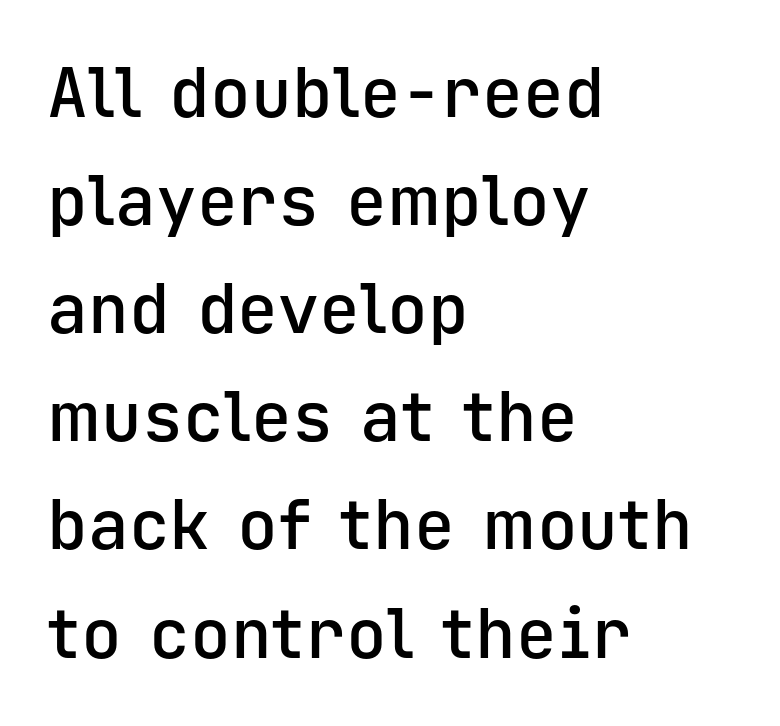
Q: Is the text bold? A: Semi-bold.
Q: Is the text italic (slanted)? A: No, it is upright.
Q: Is the typeface a serif or a sans-serif typeface? A: Sans-serif.
Q: Is the text underlined? A: No.
Q: How is the paragraph aligned? A: Left-aligned.
Q: Is the spacing between letters normal or unusually wide? A: Normal.
Q: Is the spacing between lines tight, normal or loose? A: Normal.
Q: Width (condensed, normal, or wide)? A: Normal.
Q: Stroke contrast? A: Low.
Q: x-height? A: Medium.
Q: Monospaced? A: Yes.
